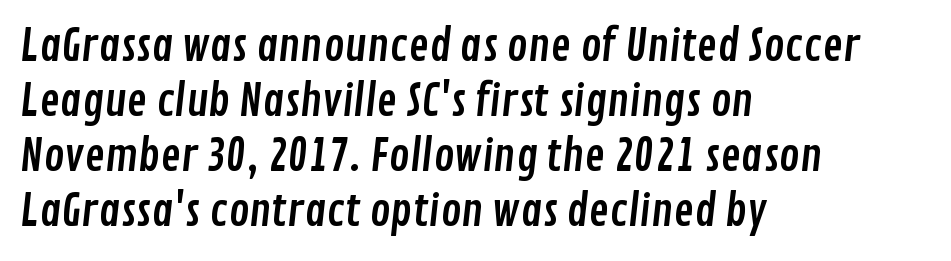
The paragraph has a hard left edge and a soft right edge. The letters carry no serifs — their stems end cleanly without finishing strokes. Looks like regular typesetting: each glyph gets only the width it needs. Inter-character spacing is left at the font's built-in metrics. Descender tails drop into unmarked territory.
